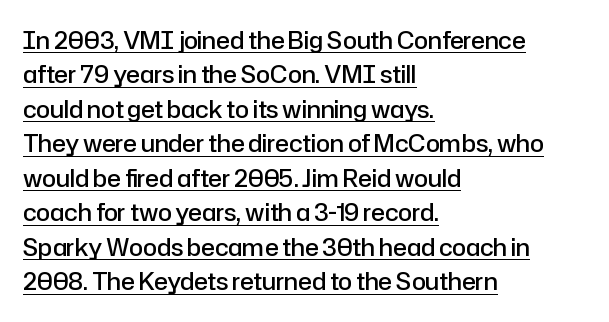
Q: Is the text bold? A: Semi-bold.
Q: Is the text italic (slanted)? A: No, it is upright.
Q: Is the text underlined? A: Yes.
Q: How is the paragraph aligned? A: Left-aligned.
Q: Is the spacing between letters normal or unusually wide? A: Normal.
Q: Is the spacing between lines tight, normal or loose? A: Normal.
